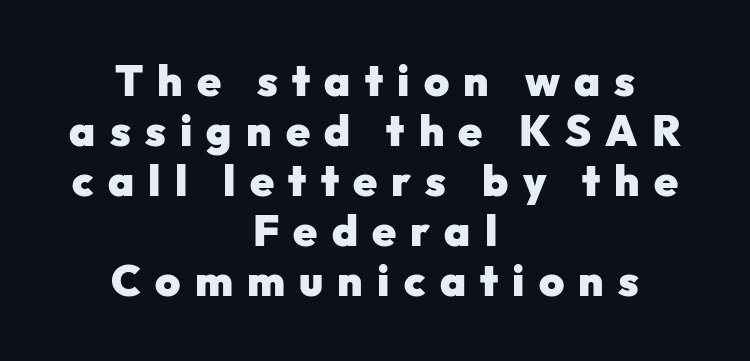
Q: Is the text bold? A: Yes.
Q: Is the text italic (slanted)? A: No, it is upright.
Q: Is the typeface a serif or a sans-serif typeface? A: Sans-serif.
Q: Is the text underlined? A: No.
Q: How is the paragraph aligned? A: Centered.
Q: Is the spacing between letters normal or unusually wide? A: Unusually wide.
Q: Width (condensed, normal, or wide)? A: Normal.
Q: Stroke contrast? A: Low.
Q: x-height? A: Medium.
Q: Monospaced? A: No.
